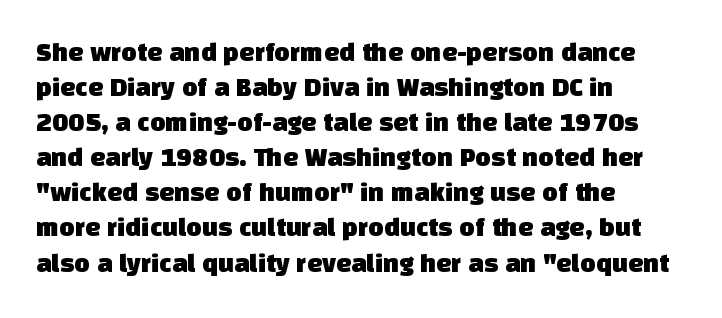
The ragged edge is on the right, which tells us the setting is flush left. Caption: standard tracking, unaltered. Each row of text sits above clean, open space. The passage shown stacks its lines at a standard gap.
